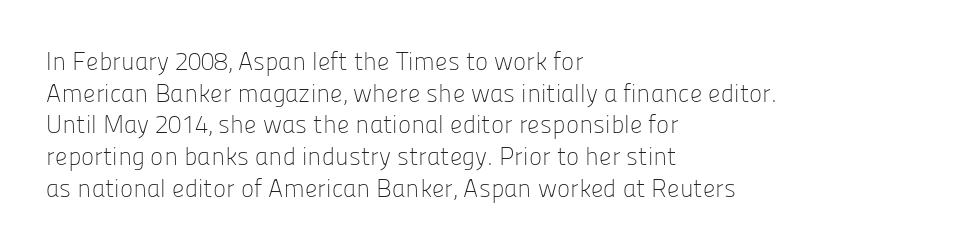
{"italic": "no", "bold": "no", "underline": "no", "align": "left", "line_spacing": "normal", "line_spacing_ratio": 1.27, "letter_spacing": "normal", "letter_spacing_em": 0.0, "glyph_px": 25}
